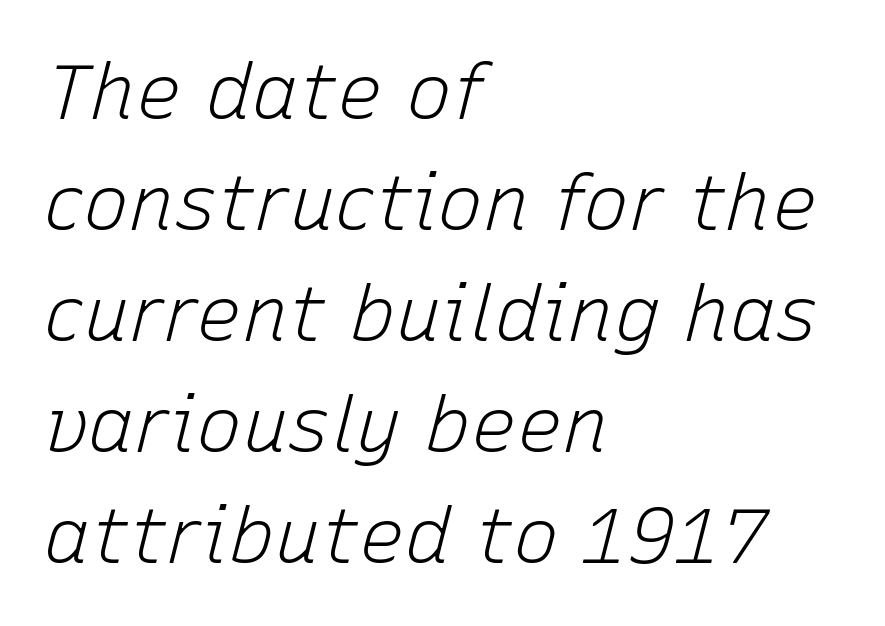
{"italic": "yes", "lean": "right", "slant_degrees": 15, "bold": "no", "weight": "light", "width": "normal", "stroke_contrast": "low", "x_height": "medium", "monospaced": "no", "underline": "no", "align": "left", "line_spacing": "normal", "line_spacing_ratio": 1.44, "letter_spacing": "normal", "letter_spacing_em": 0.0, "glyph_px": 77}
